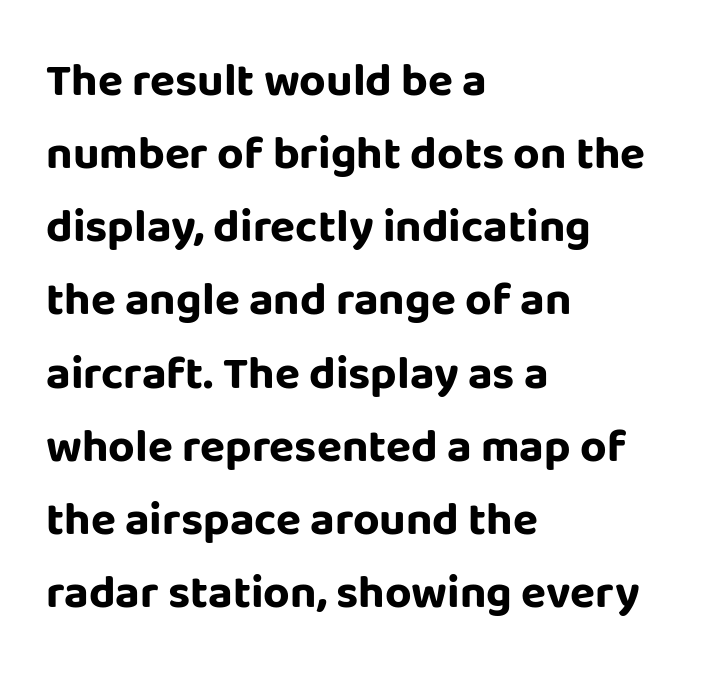
The image shows 46 px bold sans-serif type, upright; set left-aligned, normal line spacing (1.59x), normal letter spacing, not underlined; low stroke contrast and a large x-height.
